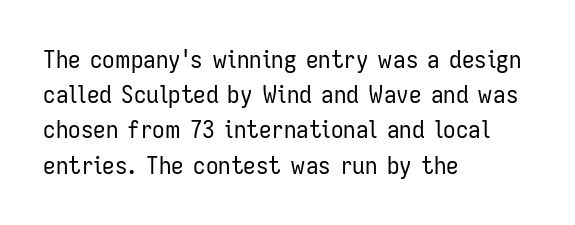
Weight: not bold — regular or lighter. Summary of vertical rhythm: regular, with standard interline spacing. Italic? Not at all — the glyphs are vertical. Words appear dense and cohesive because spacing is normal. Glance below the letters and you will spot only blank space.
